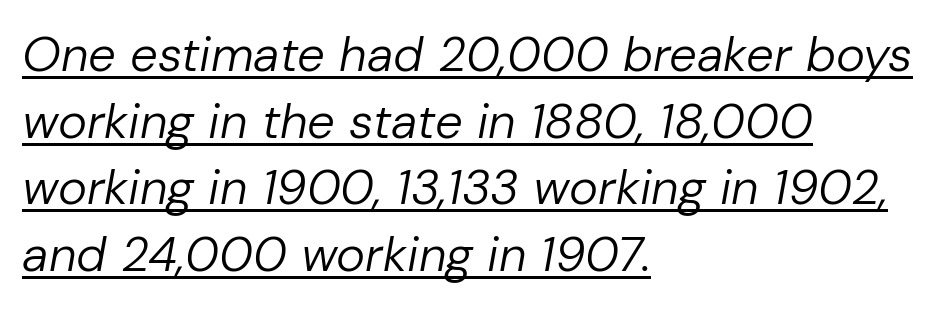
{"italic": "yes", "lean": "right", "slant_degrees": 10, "bold": "no", "weight": "regular", "width": "normal", "stroke_contrast": "low", "x_height": "medium", "monospaced": "no", "underline": "yes", "align": "left", "line_spacing": "normal", "line_spacing_ratio": 1.36, "letter_spacing": "normal", "letter_spacing_em": 0.0, "glyph_px": 49}
